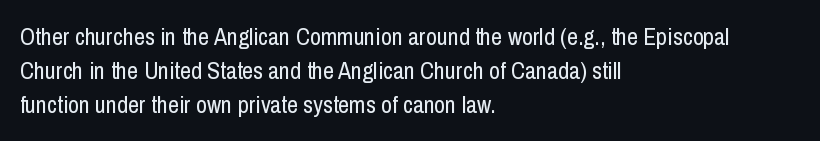
Decoration check: the copy has no underline. Teacher's note: observe the even left margin — that is flush-left alignment. Interline gaps are of average width in this sample. No chunkiness to these letters — they're not bold. These lines were composed using upright roman letters.
